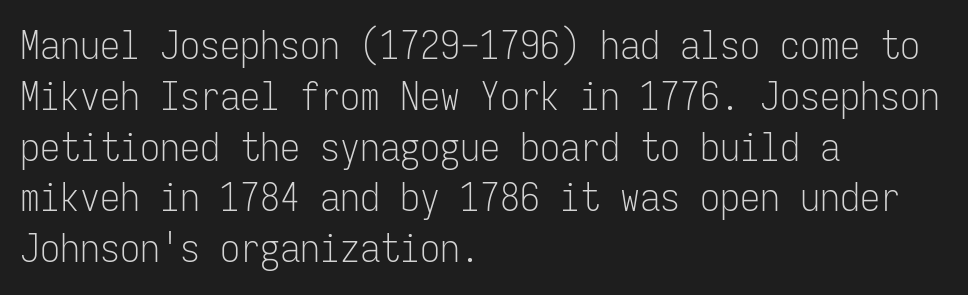
Q: Is the text bold? A: No.
Q: Is the text italic (slanted)? A: No, it is upright.
Q: Is the typeface a serif or a sans-serif typeface? A: Sans-serif.
Q: Is the text underlined? A: No.
Q: How is the paragraph aligned? A: Left-aligned.
Q: Is the spacing between letters normal or unusually wide? A: Normal.
Q: Is the spacing between lines tight, normal or loose? A: Normal.
Q: Width (condensed, normal, or wide)? A: Condensed.
Q: Stroke contrast? A: Low.
Q: x-height? A: Medium.
Q: Monospaced? A: Yes.
